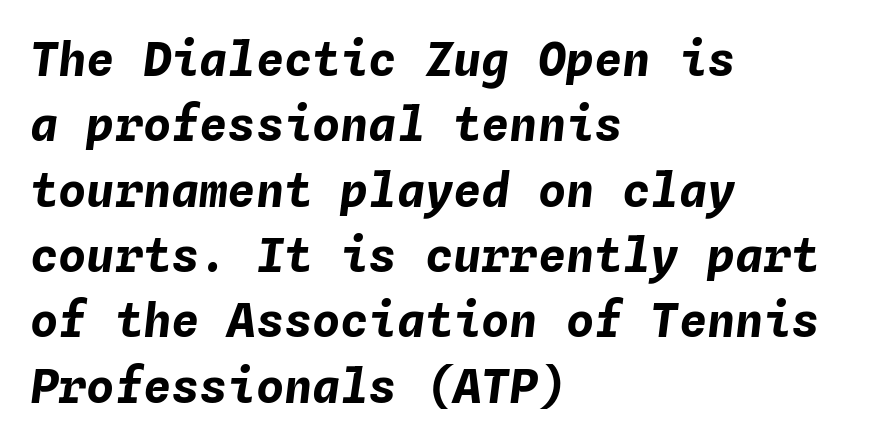
Q: Is the text bold? A: Yes.
Q: Is the text italic (slanted)? A: Yes, it leans right by about 4 degrees.
Q: Is the text underlined? A: No.
Q: How is the paragraph aligned? A: Left-aligned.
Q: Is the spacing between letters normal or unusually wide? A: Normal.
Q: Is the spacing between lines tight, normal or loose? A: Normal.
Q: Width (condensed, normal, or wide)? A: Normal.
Q: Stroke contrast? A: Low.
Q: x-height? A: Medium.
Q: Monospaced? A: Yes.
